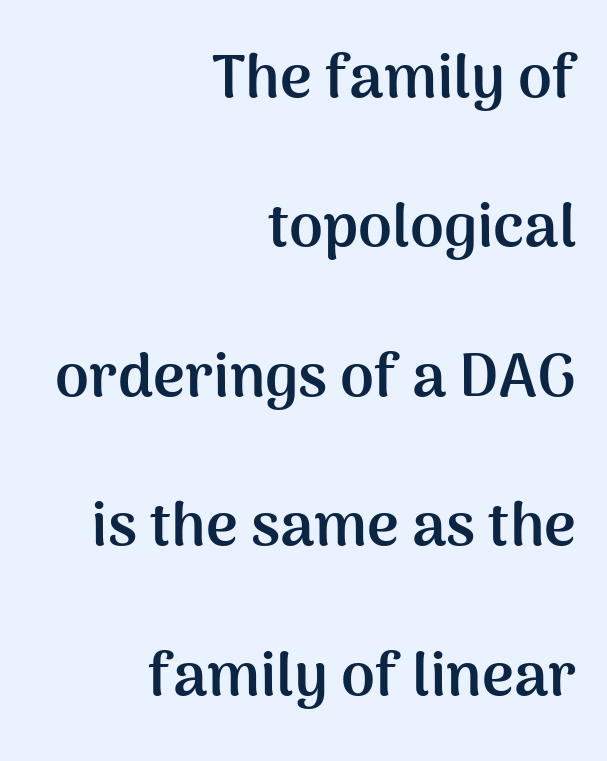
{"serif": "no", "italic": "no", "bold": "yes", "weight": "semibold", "width": "normal", "stroke_contrast": "medium", "x_height": "medium", "monospaced": "no", "underline": "no", "align": "right", "line_spacing": "loose", "line_spacing_ratio": 2.45, "letter_spacing": "normal", "letter_spacing_em": 0.0, "glyph_px": 61}
